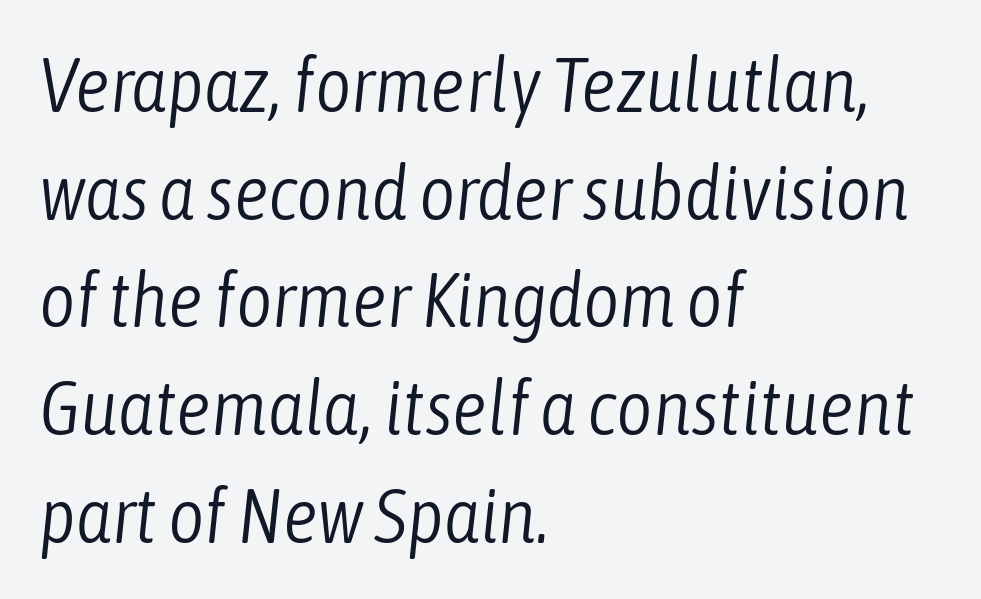
{"italic": "yes", "lean": "right", "slant_degrees": 6, "bold": "no", "weight": "light", "width": "condensed", "stroke_contrast": "low", "x_height": "medium", "monospaced": "no", "underline": "no", "align": "left", "line_spacing": "normal", "line_spacing_ratio": 1.38, "letter_spacing": "normal", "letter_spacing_em": 0.0, "glyph_px": 78}
